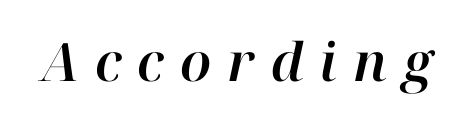
The image shows 53 px text type, italic (leaning right); set unusually wide letter spacing (+0.3 em), not underlined; high stroke contrast and a medium x-height.
